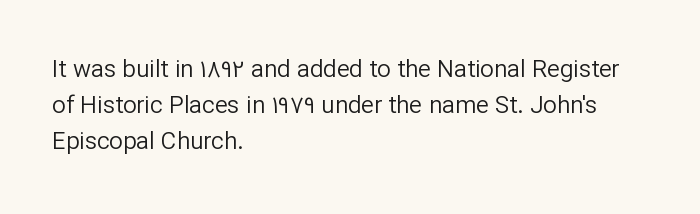
{"italic": "no", "bold": "no", "underline": "no", "align": "left", "line_spacing": "normal", "line_spacing_ratio": 1.49, "letter_spacing": "normal", "letter_spacing_em": 0.0, "glyph_px": 24}
